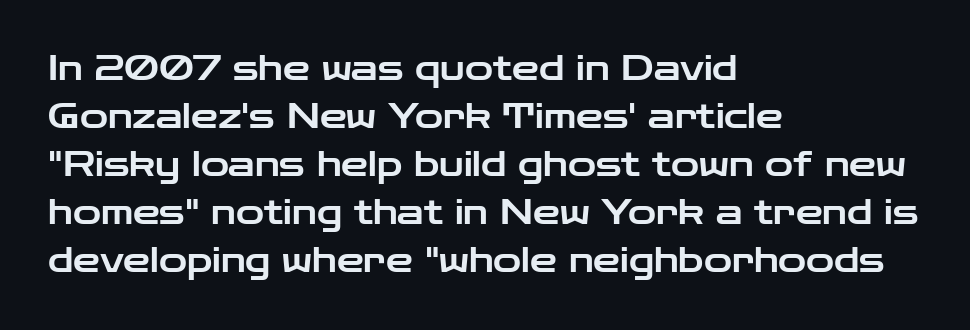
{"serif": "no", "italic": "no", "width": "wide", "stroke_contrast": "low", "x_height": "medium", "monospaced": "no", "underline": "no", "align": "left", "line_spacing": "normal", "line_spacing_ratio": 1.41, "letter_spacing": "normal", "letter_spacing_em": 0.0, "glyph_px": 34}
